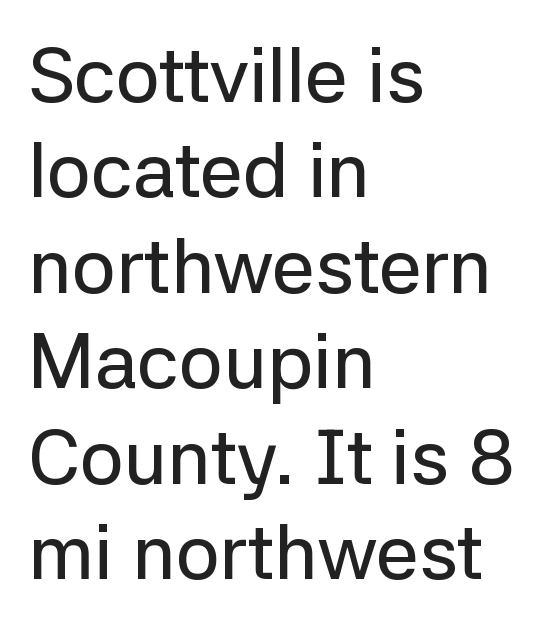
Q: Is the text italic (slanted)? A: No, it is upright.
Q: Is the typeface a serif or a sans-serif typeface? A: Sans-serif.
Q: Is the text underlined? A: No.
Q: How is the paragraph aligned? A: Left-aligned.
Q: Is the spacing between letters normal or unusually wide? A: Normal.
Q: Width (condensed, normal, or wide)? A: Normal.
Q: Stroke contrast? A: Low.
Q: x-height? A: Medium.
Q: Monospaced? A: No.
